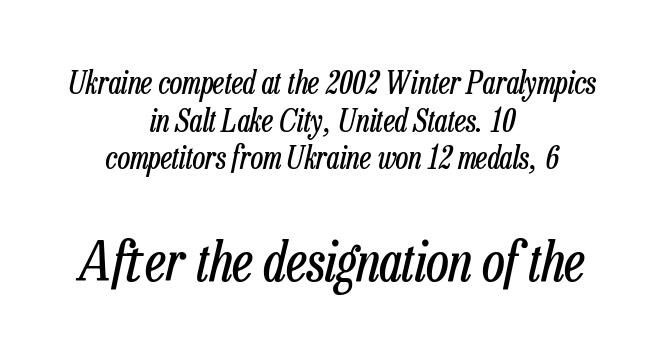
Tall strokes in this sample are angled rather than plumb. Alignment: centered. Note the varied advance widths — an 'i' is clearly narrower than an 'm'. The passage shown is not bold in any degree.
